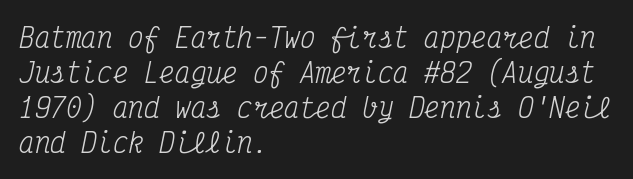
The image shows 26 px text type, italic (leaning right); set left-aligned, normal line spacing (1.34x), normal letter spacing, not underlined.
